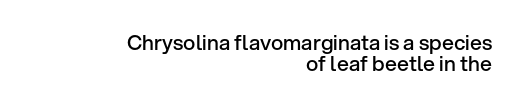
{"italic": "no", "bold": "semi", "underline": "no", "align": "right", "line_spacing": "tight", "line_spacing_ratio": 0.99, "letter_spacing": "normal", "letter_spacing_em": 0.0, "glyph_px": 21}
